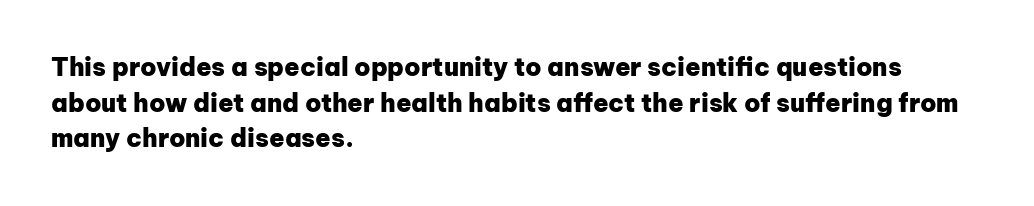
This rendering leaves character spacing at its baseline value. Any mark beneath the type? The region is blank. This is roman type, the default non-slanted kind. Pretty heavy lettering here — definitely bold. Notice how descenders clear the ascenders below comfortably — that's standard leading. All the whitespace from short lines collects on the right.
